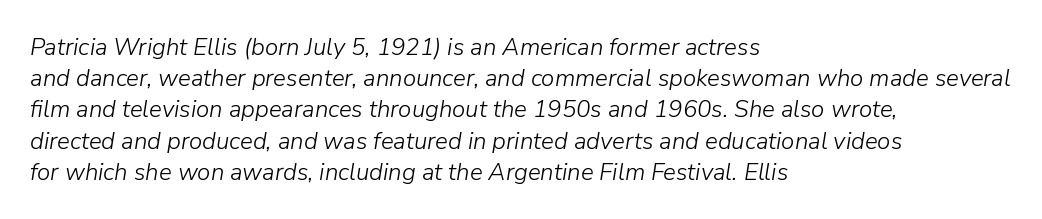
{"italic": "yes", "lean": "right", "slant_degrees": 9, "bold": "no", "underline": "no", "align": "left", "line_spacing": "normal", "line_spacing_ratio": 1.3, "letter_spacing": "normal", "letter_spacing_em": 0.0, "glyph_px": 24}
